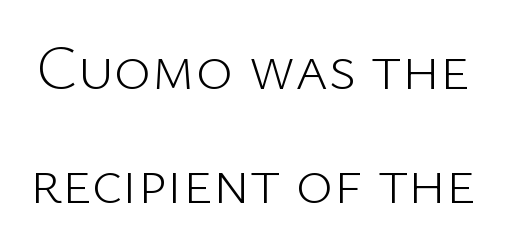
{"serif": "no", "italic": "no", "bold": "no", "weight": "light", "width": "normal", "stroke_contrast": "low", "x_height": "medium", "monospaced": "no", "underline": "no", "line_spacing_ratio": 1.81, "letter_spacing": "normal", "letter_spacing_em": 0.0, "glyph_px": 63}
